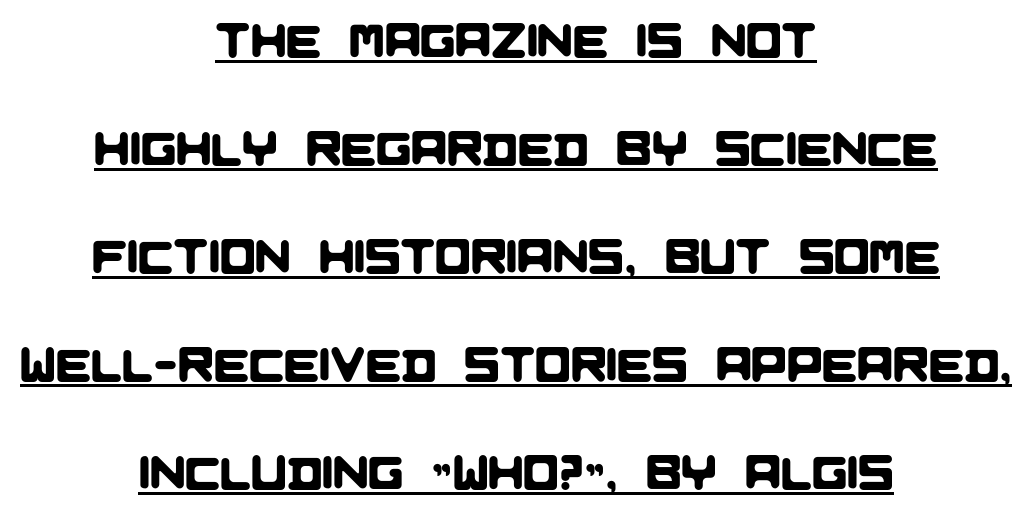
Q: Is the typeface a serif or a sans-serif typeface? A: Sans-serif.
Q: Is the text underlined? A: Yes.
Q: How is the paragraph aligned? A: Centered.
Q: Is the spacing between letters normal or unusually wide? A: Normal.
Q: Is the spacing between lines tight, normal or loose? A: Loose.
Q: Width (condensed, normal, or wide)? A: Normal.
Q: Stroke contrast? A: Low.
Q: x-height? A: Large.
Q: Monospaced? A: No.
